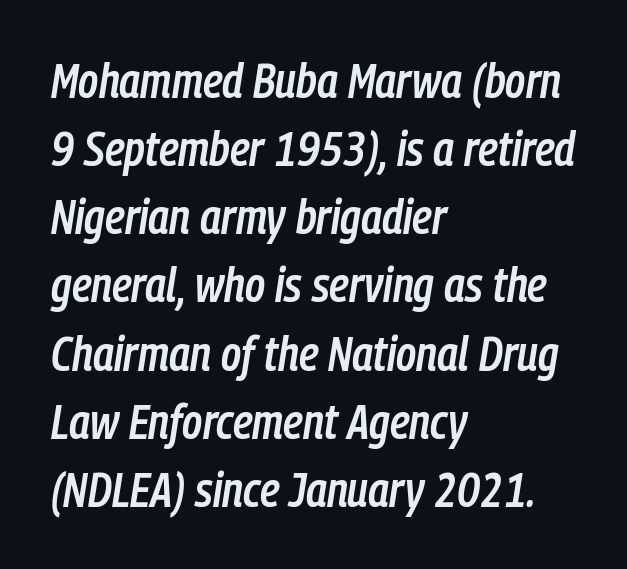
The image shows 48 px semibold, condensed type, italic (leaning right); set left-aligned, normal line spacing (1.42x), normal letter spacing, not underlined; low stroke contrast and a medium x-height.
